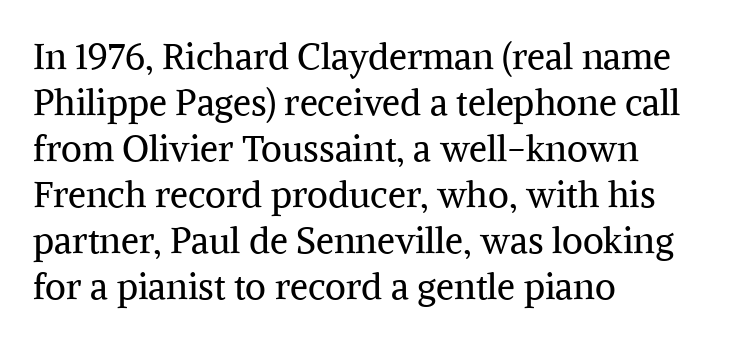
{"serif": "yes", "italic": "no", "bold": "no", "weight": "regular", "width": "normal", "stroke_contrast": "medium", "x_height": "medium", "monospaced": "no", "underline": "no", "align": "left", "line_spacing": "normal", "line_spacing_ratio": 1.28, "letter_spacing": "normal", "letter_spacing_em": 0.0, "glyph_px": 36}
